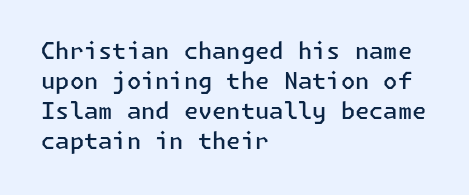
{"italic": "no", "bold": "semi", "underline": "no", "align": "left", "line_spacing": "normal", "line_spacing_ratio": 1.3, "letter_spacing": "normal", "letter_spacing_em": 0.0, "glyph_px": 23}
